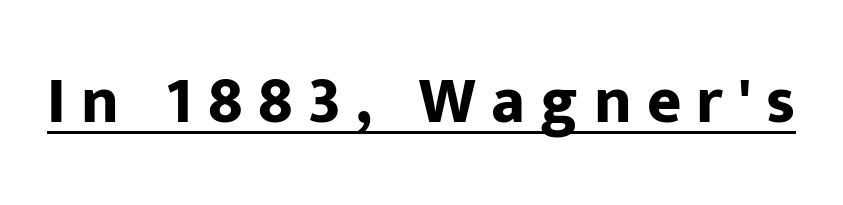
The image shows 66 px bold sans-serif type, upright; set unusually wide letter spacing (+0.23 em), underlined; low stroke contrast and a medium x-height.
